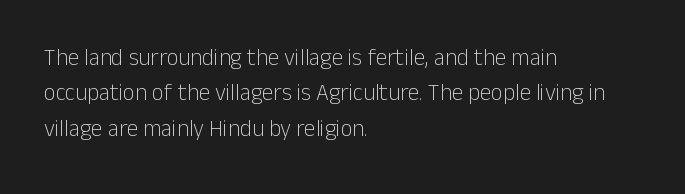
The image shows 23 px text type, upright; set left-aligned, normal line spacing (1.54x), normal letter spacing, not underlined.
